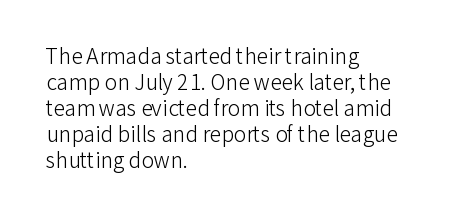
{"italic": "no", "bold": "no", "underline": "no", "align": "left", "line_spacing_ratio": 1.24, "letter_spacing": "normal", "letter_spacing_em": 0.0, "glyph_px": 21}
